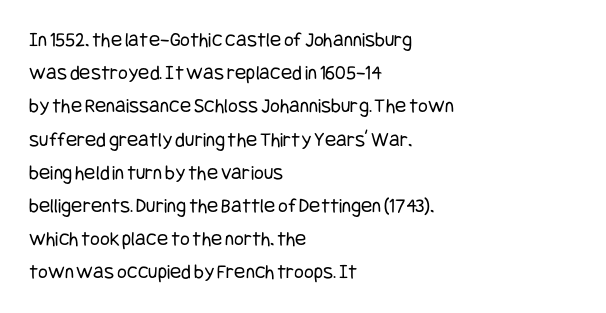
The face looks like a standard text weight, possibly lighter. Short and long lines alike share a common starting point at left. Vertically, the passage feels balanced, rows spaced as you'd expect. A bare baseline throughout the passage. Here the glyphs are tracked normally, forming tight word shapes.
